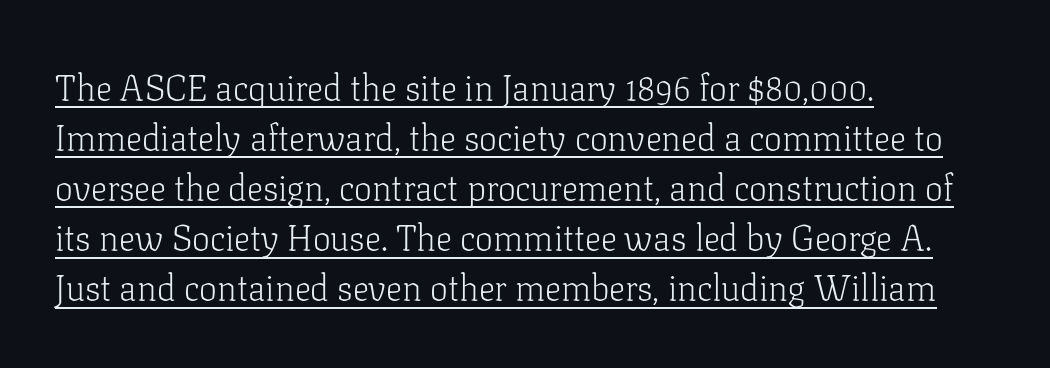
Q: Is the text bold? A: No.
Q: Is the text italic (slanted)? A: No, it is upright.
Q: Is the typeface a serif or a sans-serif typeface? A: Serif.
Q: Is the text underlined? A: Yes.
Q: How is the paragraph aligned? A: Left-aligned.
Q: Is the spacing between letters normal or unusually wide? A: Normal.
Q: Is the spacing between lines tight, normal or loose? A: Normal.
Q: Width (condensed, normal, or wide)? A: Normal.
Q: Stroke contrast? A: Low.
Q: x-height? A: Medium.
Q: Monospaced? A: No.
